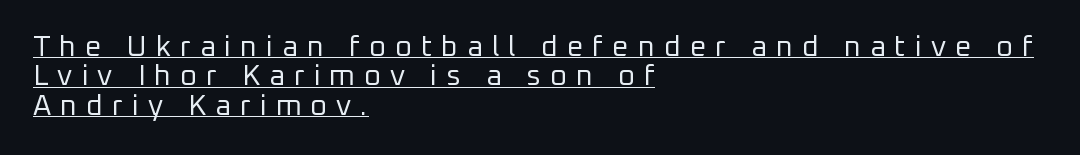
The text block is weighted toward the left margin, trailing off unevenly rightward. Posture: upright roman. Nope, no serifs anywhere on these letters. Note the varied advance widths — an 'i' is clearly narrower than an 'm'.
